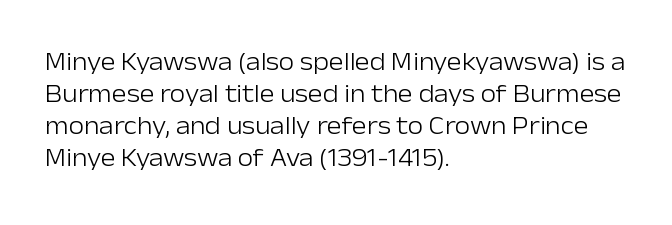
Q: Is the text bold? A: No.
Q: Is the text italic (slanted)? A: No, it is upright.
Q: Is the text underlined? A: No.
Q: How is the paragraph aligned? A: Left-aligned.
Q: Is the spacing between letters normal or unusually wide? A: Normal.
Q: Is the spacing between lines tight, normal or loose? A: Normal.
